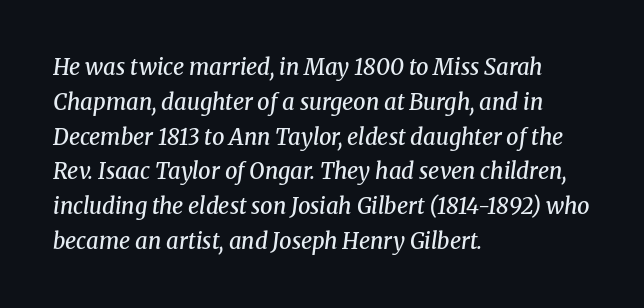
You can tell it's italic because the verticals aren't actually vertical. Look at the tracking — it's just the regular setting, nothing added. Typeset ragged right — the left edge is the straight one. Baseline-to-baseline distance is the conventional proportion of letter height.
